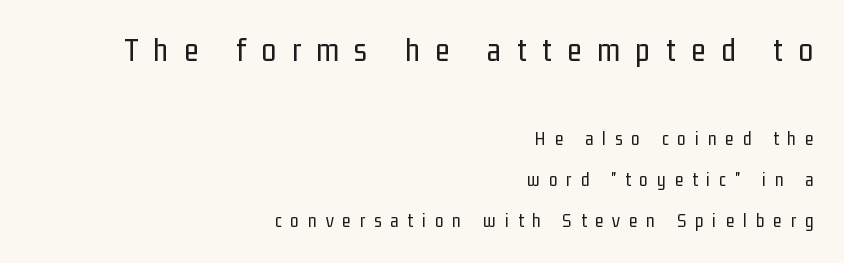
A typesetter would call this heavily tracked-out type. Lines of text with bare space underneath. You can tell from the bare stems that sans-serif type was used. No letter is thick-stroked: the sample isn't bold.
